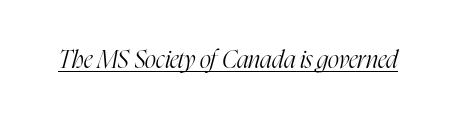
The image shows 24 px text type, italic (leaning right); set normal letter spacing, underlined.
